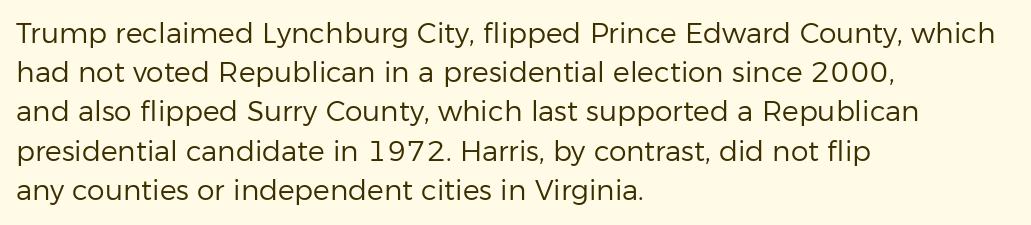
Vertically, the passage feels balanced, rows spaced as you'd expect. You can tell it's not italic because the verticals are truly vertical. This is sans-serif lettering, the kind often seen on screens and signage. Descenders are the only things crossing below the line.
